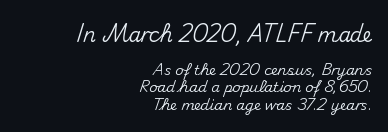
{"underline": "no", "align": "right", "line_spacing": "normal", "line_spacing_ratio": 1.25, "letter_spacing": "normal", "letter_spacing_em": 0.0, "larger_block": "first", "size_ratio": 1.43, "glyph_px": 20}
